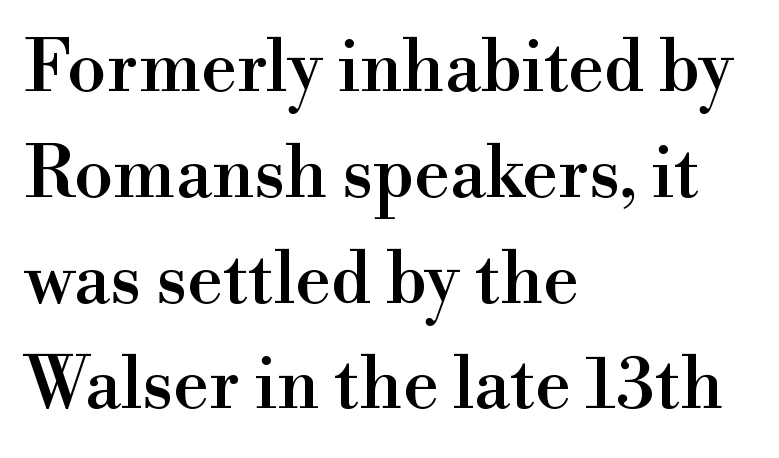
Q: Is the text italic (slanted)? A: No, it is upright.
Q: Is the typeface a serif or a sans-serif typeface? A: Serif.
Q: Is the text underlined? A: No.
Q: How is the paragraph aligned? A: Left-aligned.
Q: Is the spacing between letters normal or unusually wide? A: Normal.
Q: Is the spacing between lines tight, normal or loose? A: Normal.
Q: Width (condensed, normal, or wide)? A: Normal.
Q: Stroke contrast? A: High.
Q: x-height? A: Small.
Q: Monospaced? A: No.
